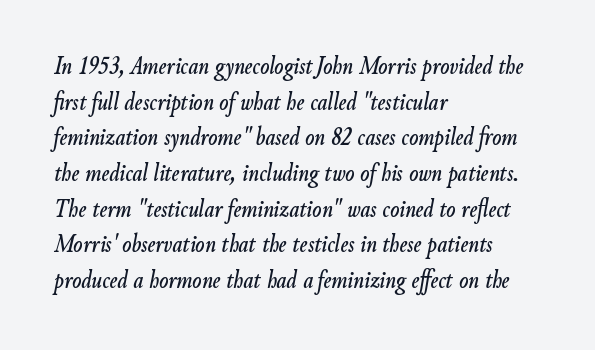
These lines stack with their left ends in a neat column. Notice how descenders clear the ascenders below comfortably — that's standard leading. Between one letter and the next there's only the usual sliver of space. No word sits above an underline. Slanted lettering throughout.
